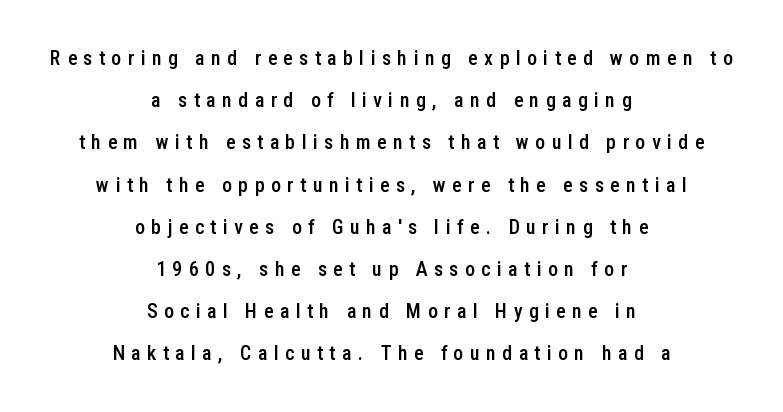
The image shows 20 px text type, upright; set centered, loose line spacing (2.11x), unusually wide letter spacing (+0.32 em), not underlined.
